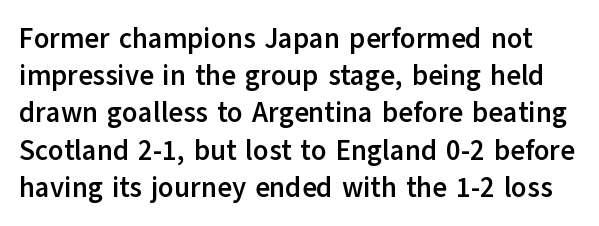
The image shows 28 px semibold sans-serif type, upright; set normal line spacing (1.33x), normal letter spacing, not underlined; low stroke contrast and a medium x-height.
